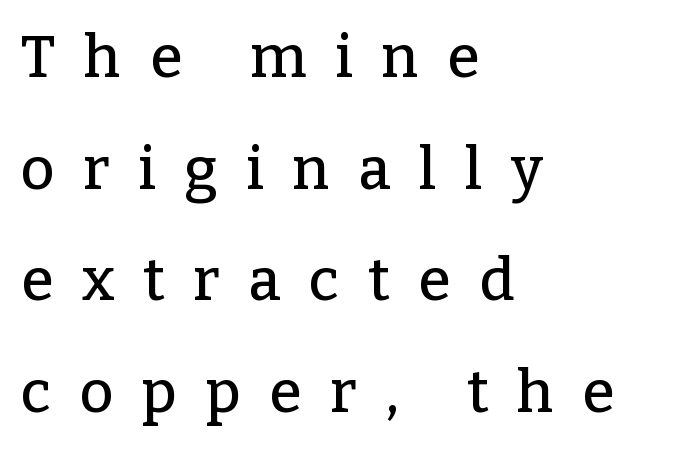
Character widths vary here, with narrow letters taking less room than wide ones. Plain, unruled lines of type. A serif font was chosen for this passage. Where is the straight margin? On the left. The line texture is sparse and dotted thanks to wide tracking. Tall strokes in this sample are plumb rather than angled.
